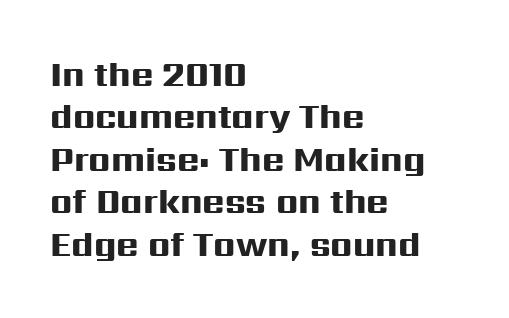
{"serif": "no", "italic": "no", "bold": "yes", "weight": "heavy", "width": "wide", "stroke_contrast": "high", "x_height": "medium", "monospaced": "no", "underline": "no", "align": "left", "line_spacing": "normal", "line_spacing_ratio": 1.25, "letter_spacing": "normal", "letter_spacing_em": 0.0, "glyph_px": 34}
